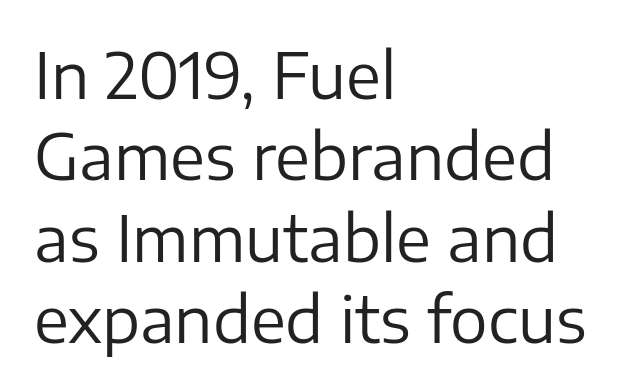
{"serif": "no", "italic": "no", "bold": "no", "weight": "regular", "width": "normal", "stroke_contrast": "low", "x_height": "medium", "monospaced": "no", "underline": "no", "align": "left", "line_spacing": "normal", "line_spacing_ratio": 1.29, "letter_spacing": "normal", "letter_spacing_em": 0.0, "glyph_px": 63}
